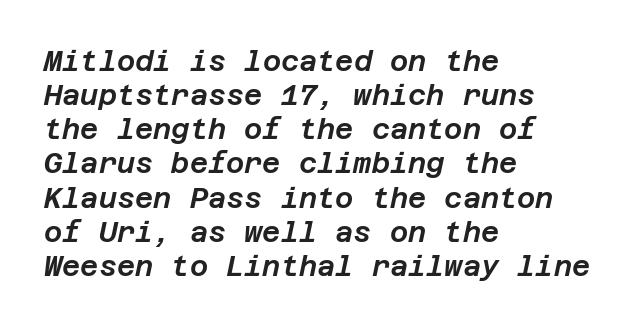
Q: Is the text italic (slanted)? A: Yes, it leans right by about 12 degrees.
Q: Is the text underlined? A: No.
Q: How is the paragraph aligned? A: Left-aligned.
Q: Is the spacing between letters normal or unusually wide? A: Normal.
Q: Width (condensed, normal, or wide)? A: Normal.
Q: Stroke contrast? A: Low.
Q: x-height? A: Large.
